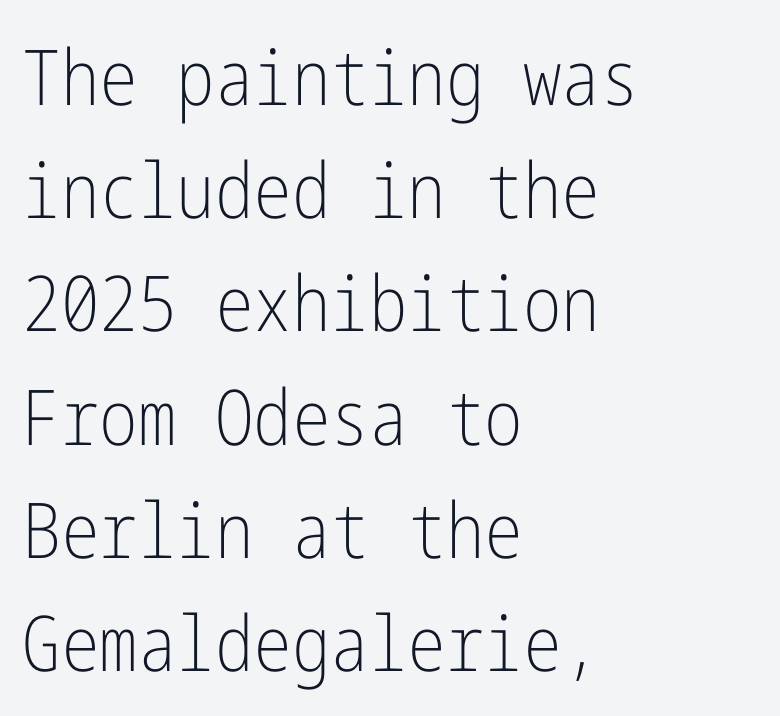
The image shows 77 px light, condensed sans-serif type, upright; set left-aligned, normal line spacing (1.47x), normal letter spacing, not underlined; low stroke contrast and a medium x-height.
